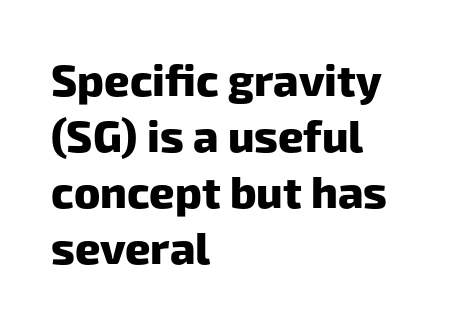
The image shows 44 px heavy sans-serif type; set left-aligned, normal line spacing (1.27x), normal letter spacing, not underlined; low stroke contrast and a medium x-height.
